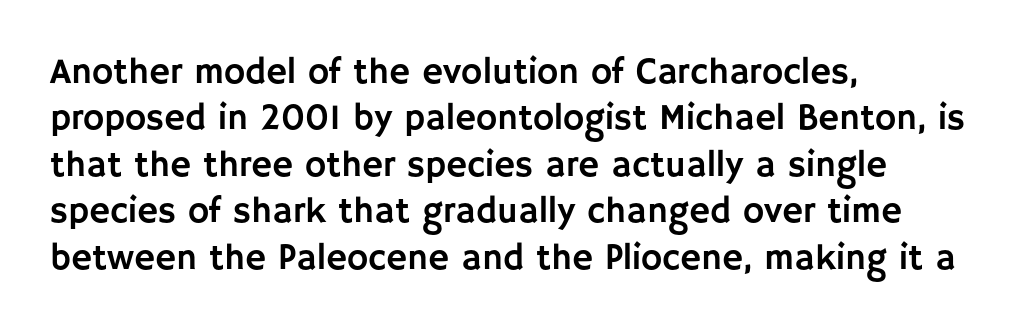
{"serif": "no", "italic": "no", "width": "normal", "stroke_contrast": "low", "x_height": "large", "monospaced": "no", "underline": "no", "align": "left", "line_spacing": "normal", "line_spacing_ratio": 1.29, "letter_spacing": "normal", "letter_spacing_em": 0.0, "glyph_px": 36}
